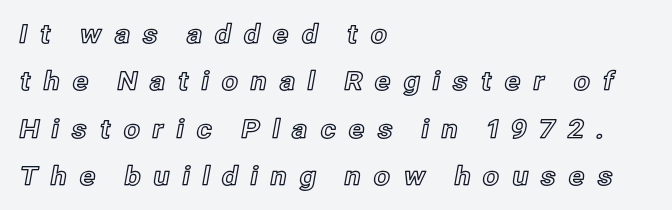
The image shows 26 px text type; set left-aligned, line spacing 1.82x, unusually wide letter spacing (+0.46 em), not underlined.
